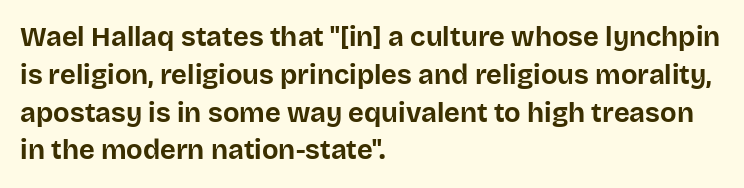
The image shows 27 px bold type, upright; set left-aligned, normal line spacing (1.4x), normal letter spacing, not underlined.
